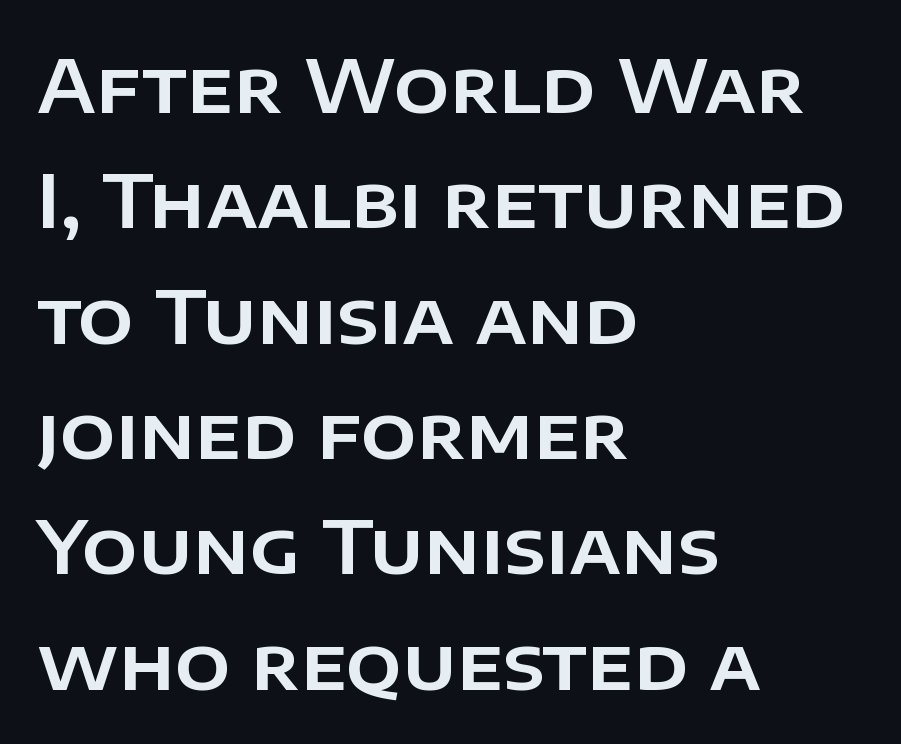
Q: Is the text italic (slanted)? A: No, it is upright.
Q: Is the typeface a serif or a sans-serif typeface? A: Sans-serif.
Q: Is the text underlined? A: No.
Q: How is the paragraph aligned? A: Left-aligned.
Q: Is the spacing between letters normal or unusually wide? A: Normal.
Q: Is the spacing between lines tight, normal or loose? A: Normal.
Q: Width (condensed, normal, or wide)? A: Normal.
Q: Stroke contrast? A: Low.
Q: x-height? A: Large.
Q: Monospaced? A: No.
